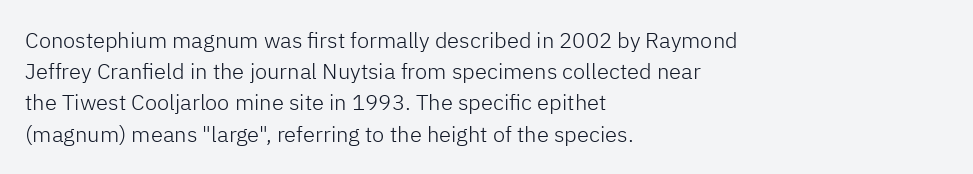
The image shows 22 px text type, upright; set left-aligned, normal line spacing (1.42x), normal letter spacing, not underlined.
